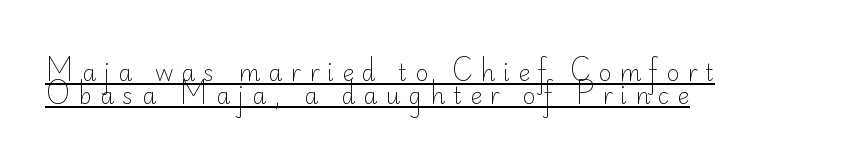
Q: Is the text bold? A: No.
Q: Is the text italic (slanted)? A: No, it is upright.
Q: Is the text underlined? A: Yes.
Q: How is the paragraph aligned? A: Left-aligned.
Q: Is the spacing between letters normal or unusually wide? A: Unusually wide.
Q: Is the spacing between lines tight, normal or loose? A: Tight.
